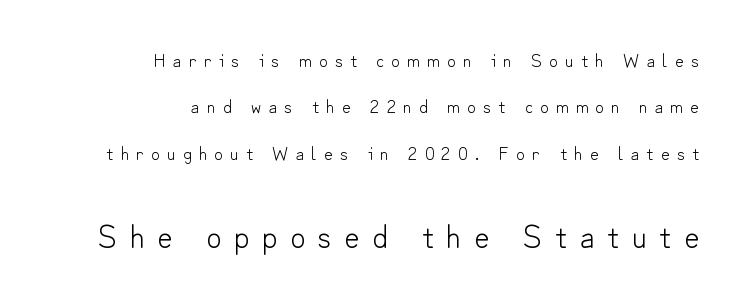
The image shows 33 px light sans-serif type, upright; set right-aligned, loose line spacing (2.44x), unusually wide letter spacing (+0.38 em), not underlined; the second (bottom) block is 1.74x larger; low stroke contrast and a small x-height.
